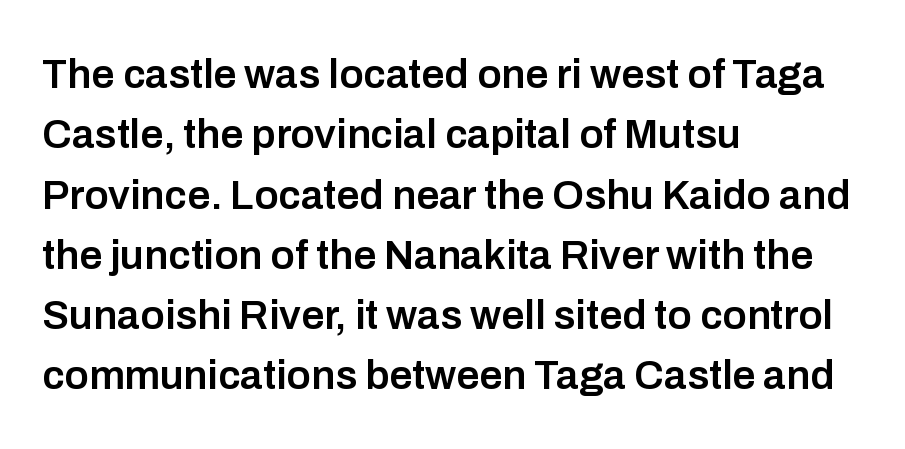
Q: Is the text bold? A: Semi-bold.
Q: Is the text italic (slanted)? A: No, it is upright.
Q: Is the typeface a serif or a sans-serif typeface? A: Sans-serif.
Q: Is the text underlined? A: No.
Q: How is the paragraph aligned? A: Left-aligned.
Q: Is the spacing between letters normal or unusually wide? A: Normal.
Q: Is the spacing between lines tight, normal or loose? A: Normal.
Q: Width (condensed, normal, or wide)? A: Normal.
Q: Stroke contrast? A: Low.
Q: x-height? A: Medium.
Q: Monospaced? A: No.
